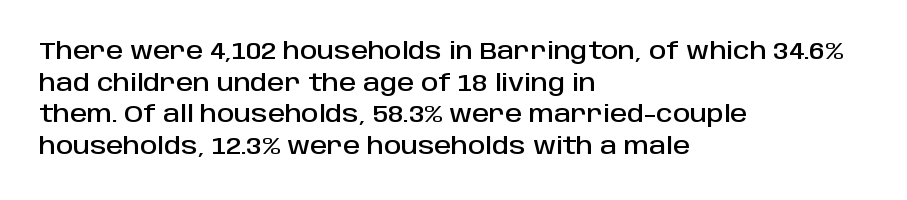
{"italic": "no", "underline": "no", "align": "left", "line_spacing": "normal", "line_spacing_ratio": 1.32, "letter_spacing": "normal", "letter_spacing_em": 0.0, "glyph_px": 24}
